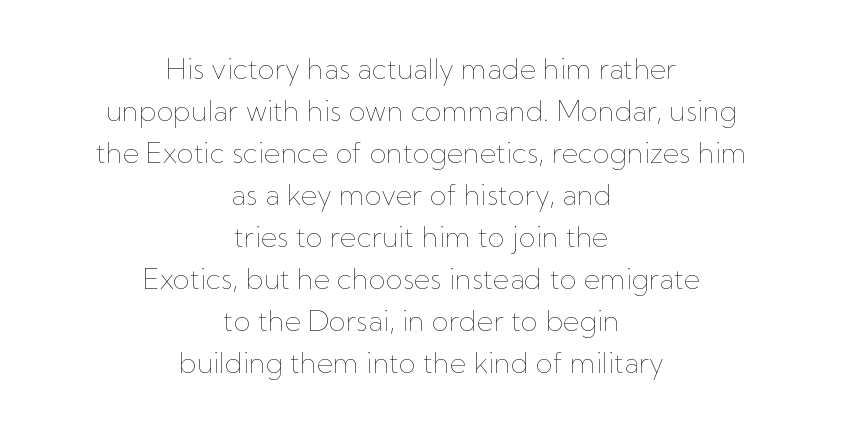
Q: Is the text bold? A: No.
Q: Is the text italic (slanted)? A: No, it is upright.
Q: Is the text underlined? A: No.
Q: How is the paragraph aligned? A: Centered.
Q: Is the spacing between letters normal or unusually wide? A: Normal.
Q: Is the spacing between lines tight, normal or loose? A: Normal.
Q: Width (condensed, normal, or wide)? A: Normal.
Q: Stroke contrast? A: Low.
Q: x-height? A: Medium.
Q: Monospaced? A: No.
